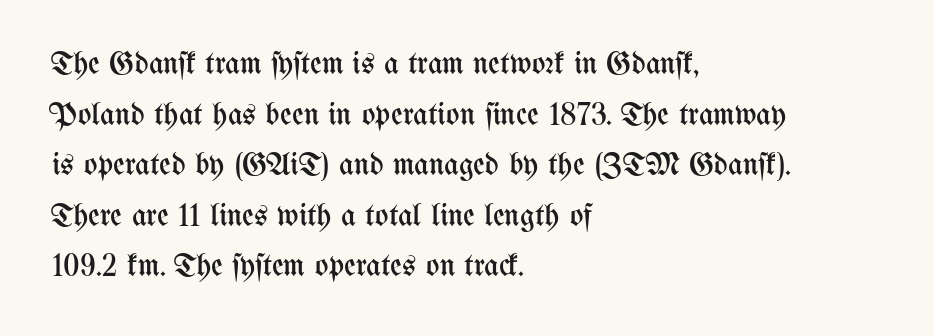
{"italic": "no", "bold": "no", "weight": "regular", "width": "condensed", "stroke_contrast": "medium", "x_height": "medium", "monospaced": "no", "underline": "no", "align": "left", "line_spacing": "normal", "line_spacing_ratio": 1.58, "letter_spacing": "normal", "letter_spacing_em": 0.0, "glyph_px": 32}
